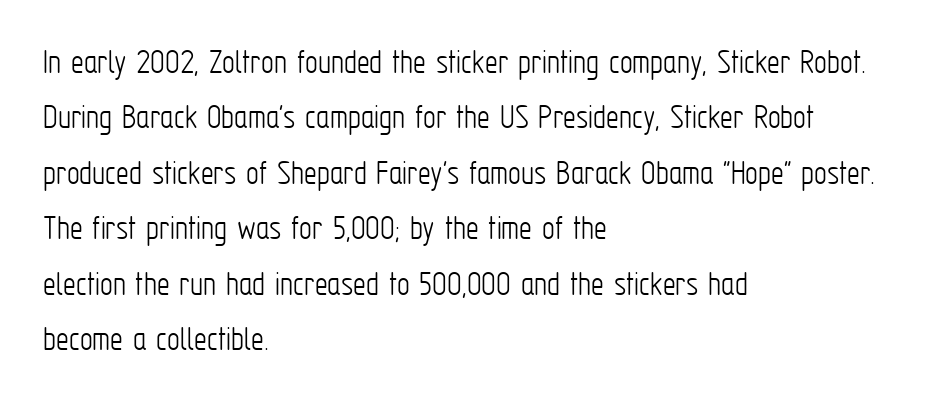
Q: Is the text bold? A: No.
Q: Is the text italic (slanted)? A: No, it is upright.
Q: Is the typeface a serif or a sans-serif typeface? A: Sans-serif.
Q: Is the text underlined? A: No.
Q: How is the paragraph aligned? A: Left-aligned.
Q: Is the spacing between letters normal or unusually wide? A: Normal.
Q: Is the spacing between lines tight, normal or loose? A: Normal.
Q: Width (condensed, normal, or wide)? A: Condensed.
Q: Stroke contrast? A: Low.
Q: x-height? A: Medium.
Q: Monospaced? A: No.
